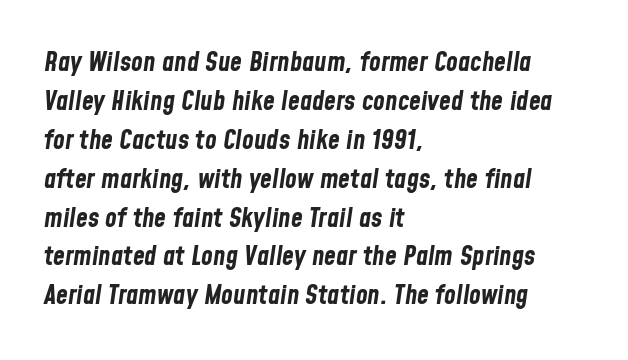
Emphasis-style slanted type is in use. The space beneath each line is pristine and unruled. A classic flush-left, rag-right setting is used for this passage. The letters are bold, with thick, heavy strokes. Does extra space separate the letters? No, they use regular spacing. The designer left line spacing at the default.
